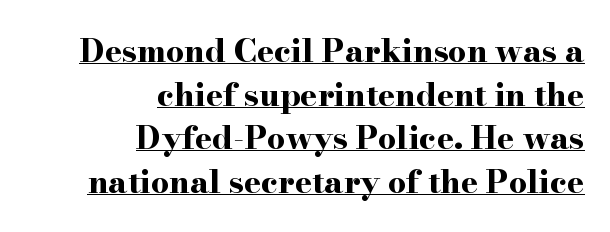
Each letter's strokes conclude with small projecting serifs. The letterforms sit shoulder to shoulder at normal distance. The letters stand straight up with perfectly vertical stems. The designer left line spacing at the default. Strokes here are thick enough to call this a true bold.
